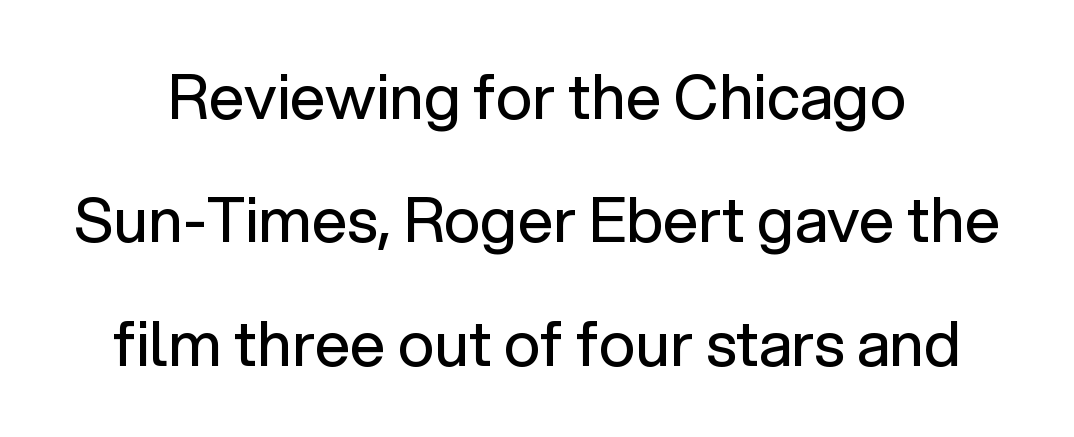
The image shows 62 px regular-weight sans-serif type, upright; set loose line spacing (1.99x), normal letter spacing, not underlined; low stroke contrast and a medium x-height.
